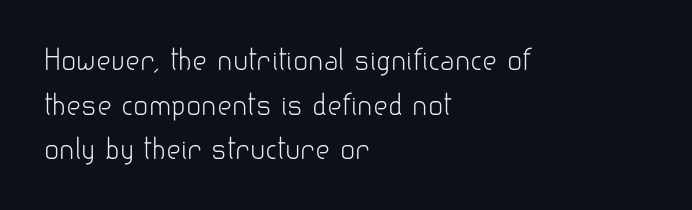
Q: Is the text bold? A: No.
Q: Is the text italic (slanted)? A: No, it is upright.
Q: Is the typeface a serif or a sans-serif typeface? A: Sans-serif.
Q: Is the text underlined? A: No.
Q: How is the paragraph aligned? A: Left-aligned.
Q: Is the spacing between letters normal or unusually wide? A: Normal.
Q: Is the spacing between lines tight, normal or loose? A: Normal.
Q: Width (condensed, normal, or wide)? A: Normal.
Q: Stroke contrast? A: Low.
Q: x-height? A: Small.
Q: Monospaced? A: No.
